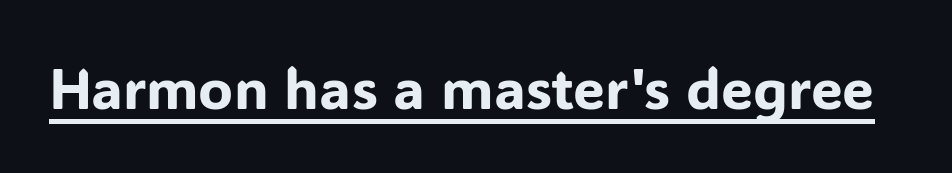
Look at the bottom of the vertical strokes: they stop flat, with no serifs. Spacing verdict: proportional, widths tailored to each character. Nope, not italic — everything's standing straight. The typesetter has applied underlining to the passage shown. In terms of letterspacing, this is plain default setting.
